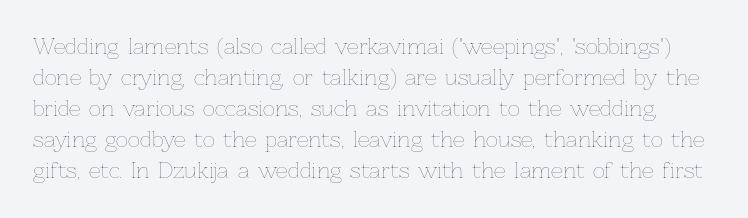
Does the lettering tilt? It doesn't — this is upright. Clear beneath every line of the passage. Normally led — the rows are evenly, conventionally spaced. Letter spacing: default. Stroke thickness stays within the range of a standard reading face or lighter.
